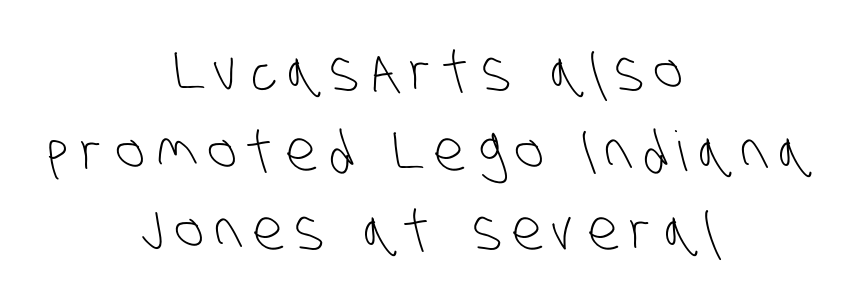
{"serif": "no", "bold": "no", "weight": "light", "width": "condensed", "stroke_contrast": "low", "x_height": "large", "monospaced": "no", "underline": "no", "align": "center", "line_spacing": "normal", "line_spacing_ratio": 1.45, "letter_spacing": "wide", "letter_spacing_em": 0.21, "glyph_px": 55}
